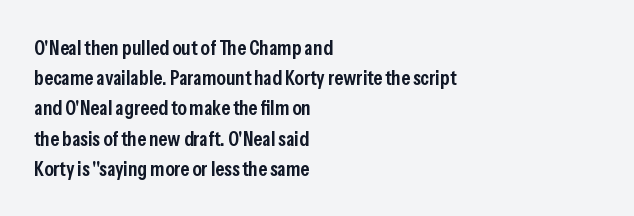
Vertical spacing — default. These lines stack with their left ends in a neat column. A typesetter would mark this as roman, not italic. Only glyphs here, with clear space below each row. What stands out about the letter spacing? Nothing — it is the standard amount.
